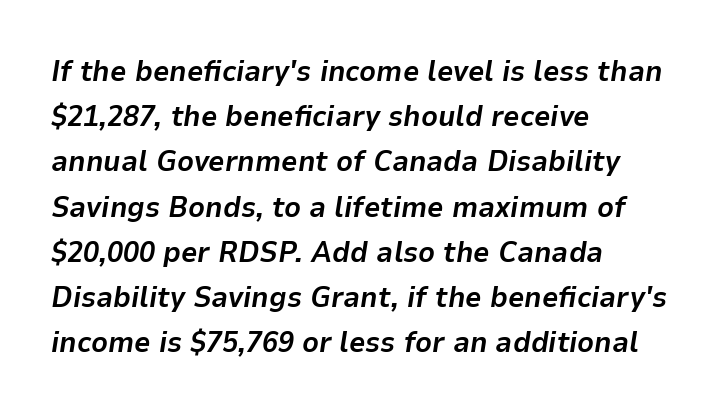
Q: Is the text bold? A: Yes.
Q: Is the text italic (slanted)? A: Yes, it leans right by about 9 degrees.
Q: Is the text underlined? A: No.
Q: How is the paragraph aligned? A: Left-aligned.
Q: Is the spacing between letters normal or unusually wide? A: Normal.
Q: Is the spacing between lines tight, normal or loose? A: Normal.
Q: Width (condensed, normal, or wide)? A: Normal.
Q: Stroke contrast? A: Low.
Q: x-height? A: Medium.
Q: Monospaced? A: No.
